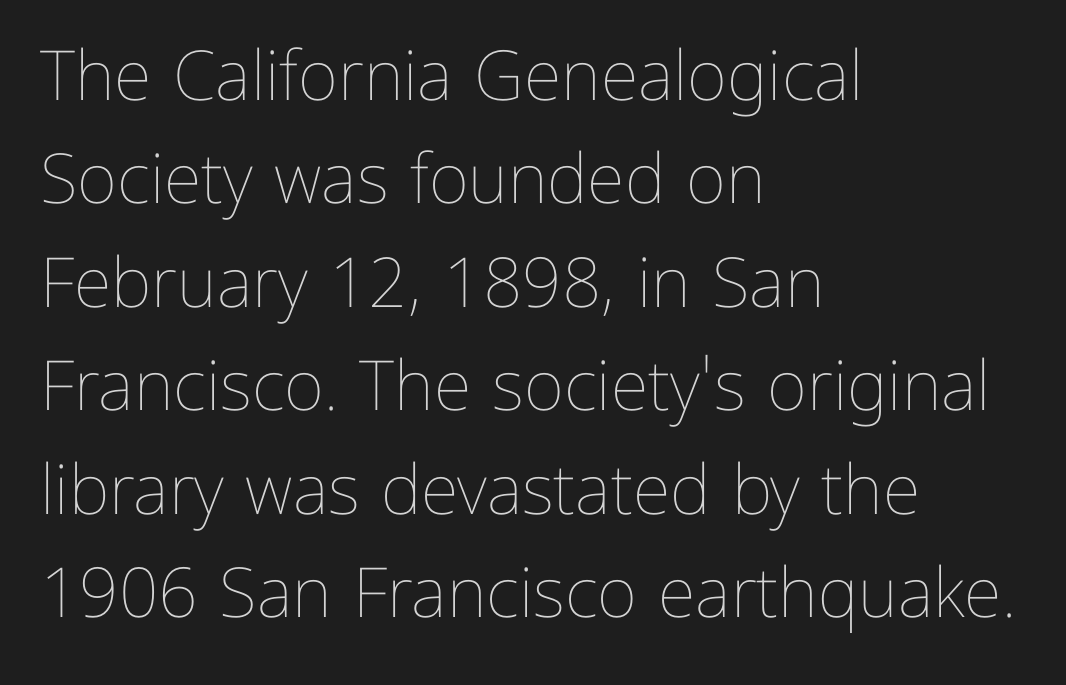
Casual observation: everything's shoved over to the left. Nothing heavy about these letters — not bold at all. A typesetter would call this proportional, since set widths differ per character. The rendering uses a moderate line-height, typical for paragraphs.
